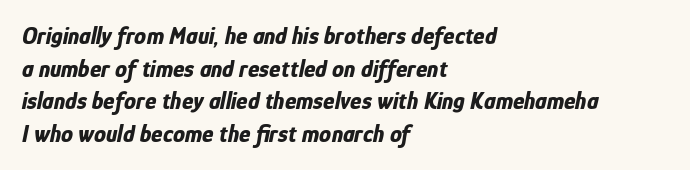
{"italic": "yes", "lean": "right", "slant_degrees": 12, "bold": "yes", "underline": "no", "align": "left", "line_spacing": "normal", "line_spacing_ratio": 1.36, "letter_spacing": "normal", "letter_spacing_em": 0.0, "glyph_px": 24}
